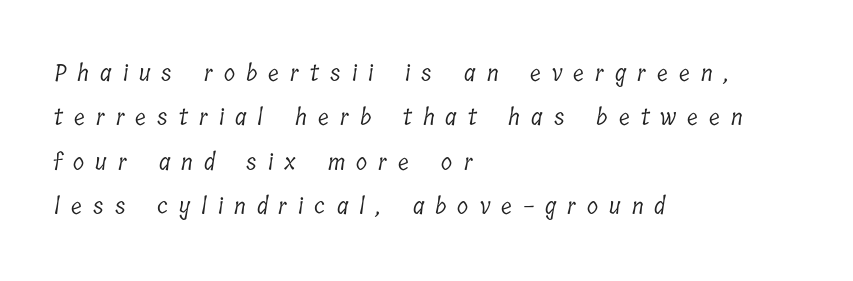
Q: Is the text bold? A: No.
Q: Is the text underlined? A: No.
Q: How is the paragraph aligned? A: Left-aligned.
Q: Is the spacing between letters normal or unusually wide? A: Unusually wide.
Q: Is the spacing between lines tight, normal or loose? A: Loose.
